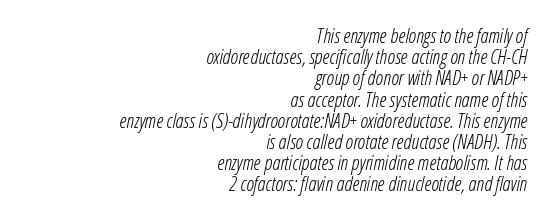
Q: Is the text bold? A: No.
Q: Is the text italic (slanted)? A: Yes, it leans right by about 12 degrees.
Q: Is the text underlined? A: No.
Q: How is the paragraph aligned? A: Right-aligned.
Q: Is the spacing between letters normal or unusually wide? A: Normal.
Q: Is the spacing between lines tight, normal or loose? A: Tight.
